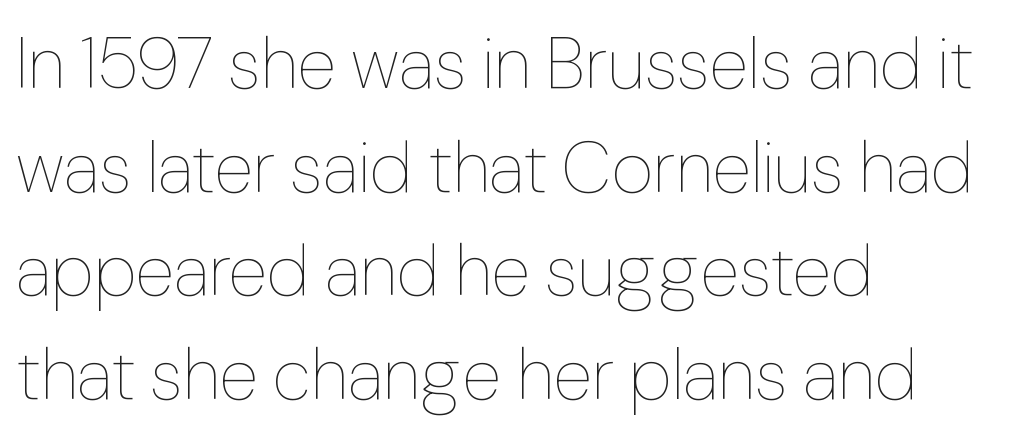
Q: Is the text bold? A: No.
Q: Is the text italic (slanted)? A: No, it is upright.
Q: Is the text underlined? A: No.
Q: How is the paragraph aligned? A: Left-aligned.
Q: Is the spacing between letters normal or unusually wide? A: Normal.
Q: Is the spacing between lines tight, normal or loose? A: Normal.
Q: Width (condensed, normal, or wide)? A: Normal.
Q: Stroke contrast? A: Low.
Q: x-height? A: Medium.
Q: Monospaced? A: No.
